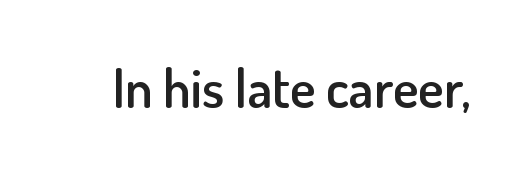
{"serif": "no", "italic": "no", "bold": "semi", "weight": "semibold", "width": "normal", "stroke_contrast": "low", "x_height": "small", "monospaced": "no", "underline": "no", "letter_spacing": "normal", "letter_spacing_em": 0.0, "glyph_px": 54}
